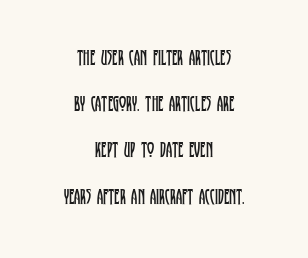
{"italic": "no", "bold": "no", "underline": "no", "align": "center", "line_spacing": "loose", "line_spacing_ratio": 2.1, "letter_spacing": "normal", "letter_spacing_em": 0.0, "glyph_px": 22}
